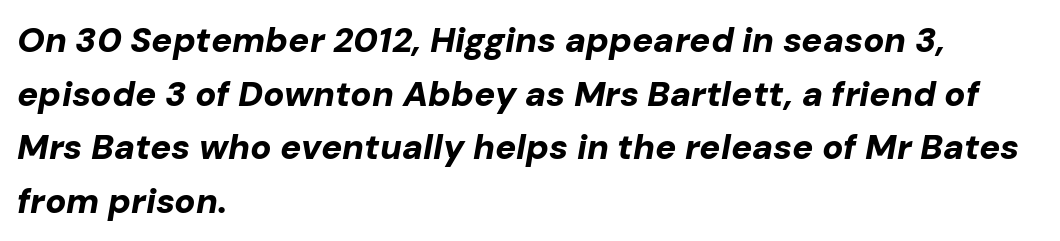
{"italic": "yes", "lean": "right", "slant_degrees": 10, "bold": "yes", "weight": "bold", "width": "normal", "stroke_contrast": "low", "x_height": "medium", "monospaced": "no", "underline": "no", "align": "left", "line_spacing": "normal", "line_spacing_ratio": 1.53, "letter_spacing": "normal", "letter_spacing_em": 0.0, "glyph_px": 35}
